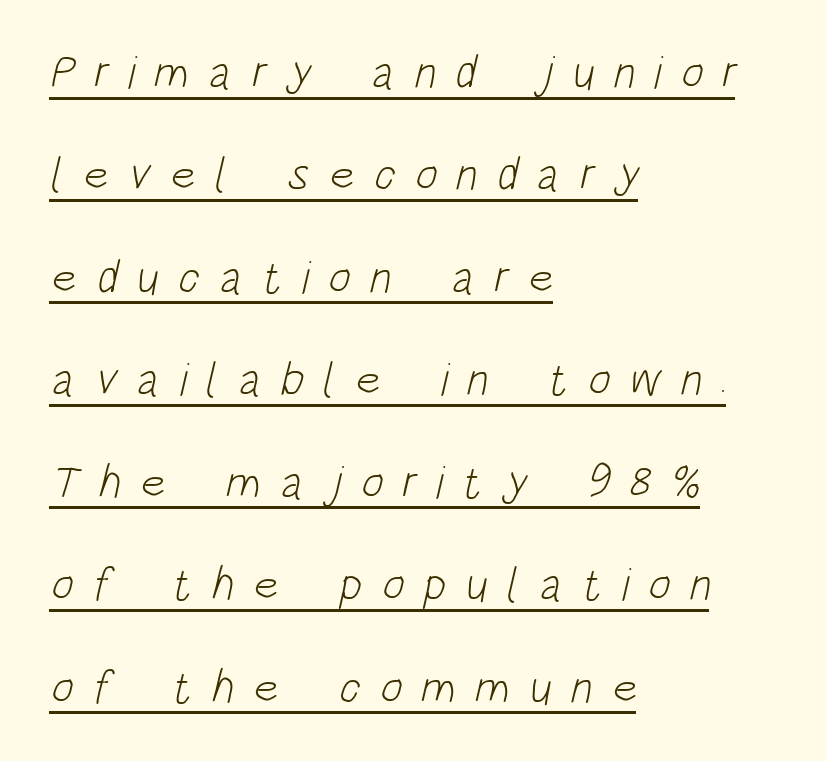
Q: Is the text bold? A: No.
Q: Is the typeface a serif or a sans-serif typeface? A: Sans-serif.
Q: Is the text underlined? A: Yes.
Q: How is the paragraph aligned? A: Left-aligned.
Q: Is the spacing between letters normal or unusually wide? A: Unusually wide.
Q: Is the spacing between lines tight, normal or loose? A: Loose.
Q: Width (condensed, normal, or wide)? A: Condensed.
Q: Stroke contrast? A: Low.
Q: x-height? A: Large.
Q: Monospaced? A: No.
